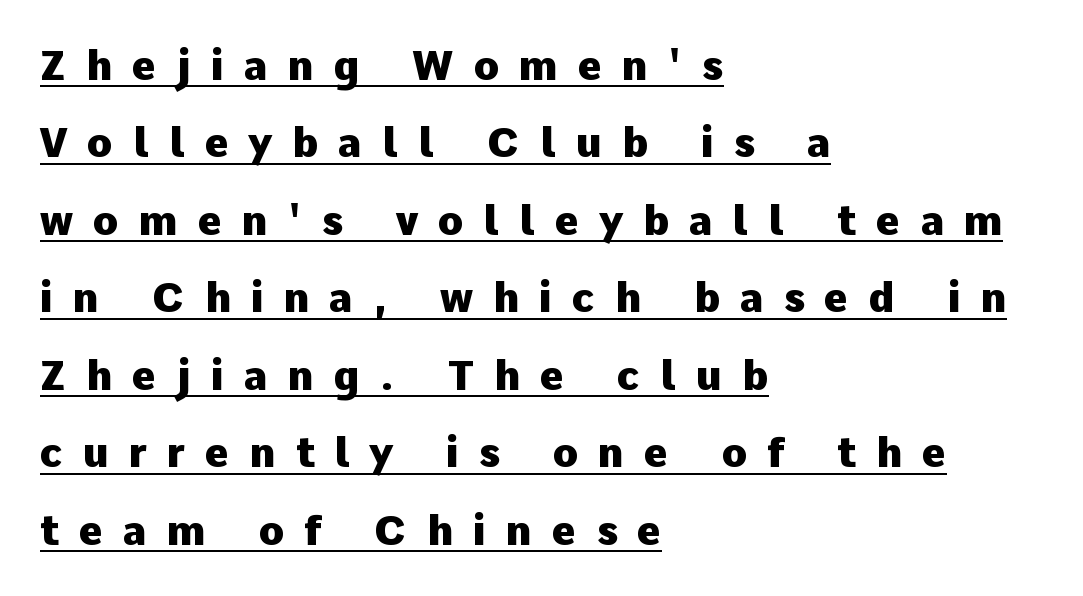
The specimen includes a rule beneath the text block's lines. Left-aligned paragraph, ragged on the right. Tracking here is generous; glyphs stand well apart from one another. Notice how thick the strokes are: this is what a full bold looks like.
